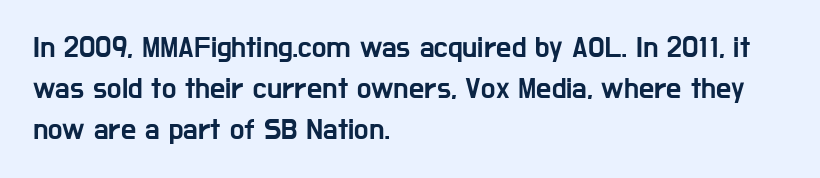
The image shows 30 px condensed sans-serif type, upright; set left-aligned, normal line spacing (1.36x), normal letter spacing, not underlined; low stroke contrast and a medium x-height.
